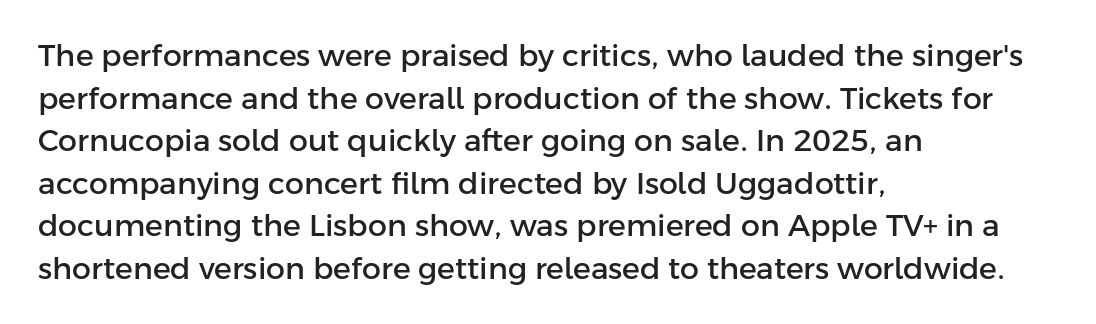
Q: Is the text italic (slanted)? A: No, it is upright.
Q: Is the typeface a serif or a sans-serif typeface? A: Sans-serif.
Q: Is the text underlined? A: No.
Q: How is the paragraph aligned? A: Left-aligned.
Q: Is the spacing between letters normal or unusually wide? A: Normal.
Q: Is the spacing between lines tight, normal or loose? A: Normal.
Q: Width (condensed, normal, or wide)? A: Normal.
Q: Stroke contrast? A: Low.
Q: x-height? A: Medium.
Q: Monospaced? A: No.
